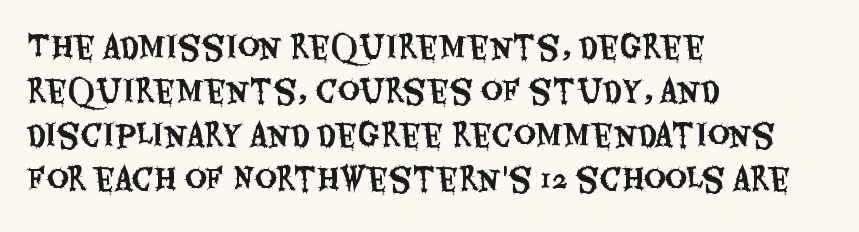
Q: Is the text italic (slanted)? A: No, it is upright.
Q: Is the typeface a serif or a sans-serif typeface? A: Sans-serif.
Q: Is the text underlined? A: No.
Q: How is the paragraph aligned? A: Left-aligned.
Q: Is the spacing between letters normal or unusually wide? A: Normal.
Q: Is the spacing between lines tight, normal or loose? A: Normal.
Q: Width (condensed, normal, or wide)? A: Condensed.
Q: Stroke contrast? A: Medium.
Q: x-height? A: Large.
Q: Monospaced? A: No.
